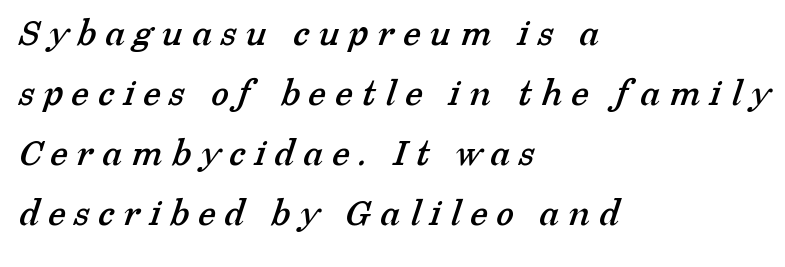
Q: Is the typeface a serif or a sans-serif typeface? A: Serif.
Q: Is the text underlined? A: No.
Q: How is the paragraph aligned? A: Left-aligned.
Q: Is the spacing between letters normal or unusually wide? A: Unusually wide.
Q: Is the spacing between lines tight, normal or loose? A: Normal.
Q: Width (condensed, normal, or wide)? A: Normal.
Q: Stroke contrast? A: Low.
Q: x-height? A: Medium.
Q: Monospaced? A: No.
